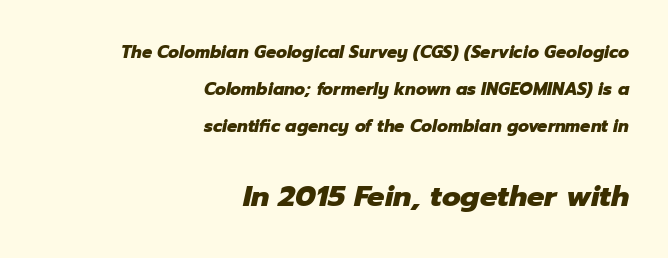
Q: Is the text bold? A: Yes.
Q: Is the text italic (slanted)? A: Yes, it leans right by about 12 degrees.
Q: Is the text underlined? A: No.
Q: How is the paragraph aligned? A: Right-aligned.
Q: Is the spacing between letters normal or unusually wide? A: Normal.
Q: Is the spacing between lines tight, normal or loose? A: Loose.
Q: Which block of text is set in a larger size, the first (top) or the second (bottom)? A: The second (bottom) one.
Q: Width (condensed, normal, or wide)? A: Normal.
Q: Stroke contrast? A: Low.
Q: x-height? A: Medium.
Q: Monospaced? A: No.
